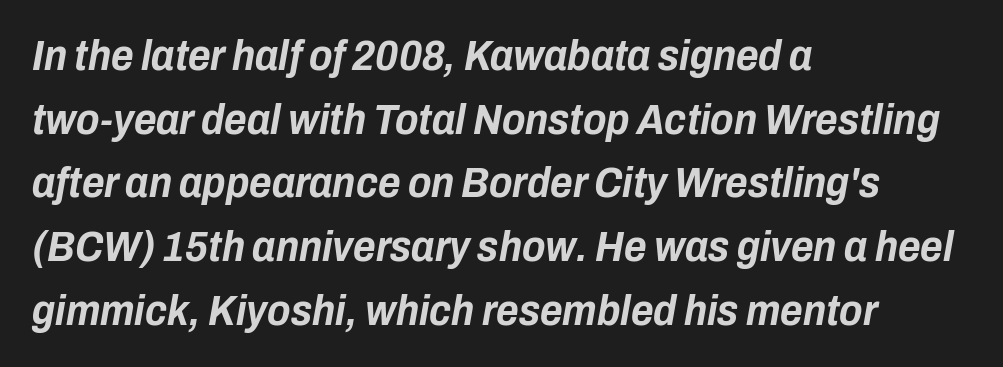
Q: Is the text bold? A: Yes.
Q: Is the text italic (slanted)? A: Yes, it leans right by about 10 degrees.
Q: Is the text underlined? A: No.
Q: How is the paragraph aligned? A: Left-aligned.
Q: Is the spacing between letters normal or unusually wide? A: Normal.
Q: Is the spacing between lines tight, normal or loose? A: Normal.
Q: Width (condensed, normal, or wide)? A: Condensed.
Q: Stroke contrast? A: Low.
Q: x-height? A: Medium.
Q: Monospaced? A: No.
